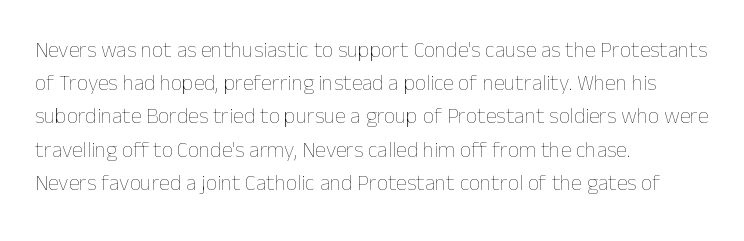
Q: Is the text bold? A: No.
Q: Is the text italic (slanted)? A: No, it is upright.
Q: Is the text underlined? A: No.
Q: How is the paragraph aligned? A: Left-aligned.
Q: Is the spacing between letters normal or unusually wide? A: Normal.
Q: Is the spacing between lines tight, normal or loose? A: Normal.
